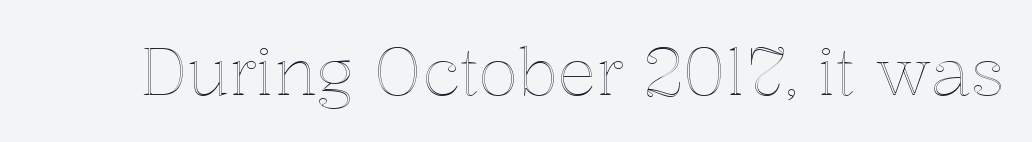
The image shows 65 px text type, upright; set normal letter spacing, not underlined; a medium x-height.
